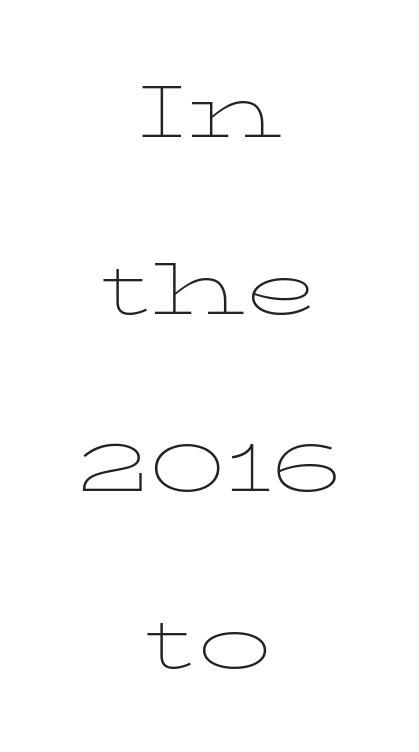
Q: Is the text bold? A: No.
Q: Is the text italic (slanted)? A: No, it is upright.
Q: Is the typeface a serif or a sans-serif typeface? A: Serif.
Q: Is the text underlined? A: No.
Q: How is the paragraph aligned? A: Centered.
Q: Is the spacing between letters normal or unusually wide? A: Normal.
Q: Is the spacing between lines tight, normal or loose? A: Loose.
Q: Width (condensed, normal, or wide)? A: Wide.
Q: Stroke contrast? A: Low.
Q: x-height? A: Medium.
Q: Monospaced? A: No.
